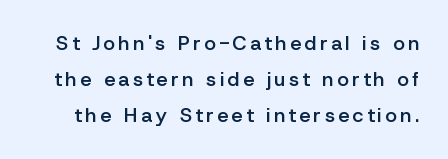
Italic? Not at all — the glyphs are vertical. A semibold gives these letters moderate extra thickness, short of bold. Check under the words: just untouched page.
